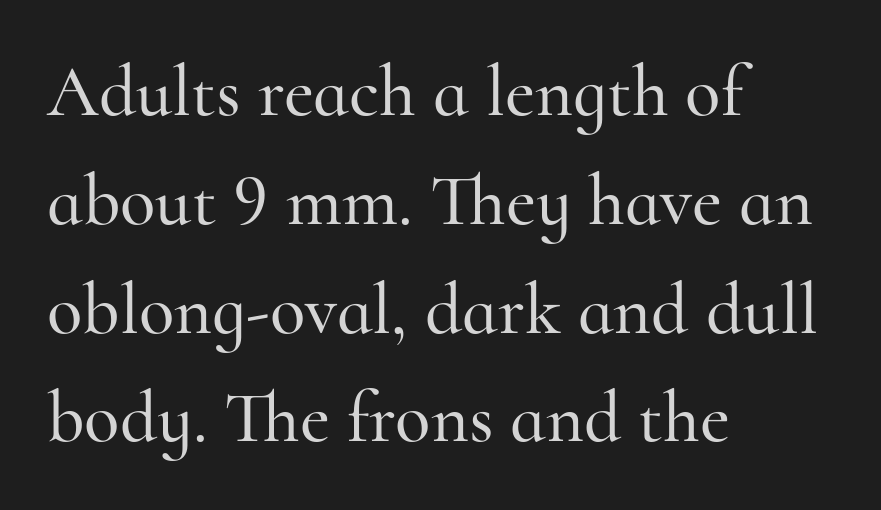
Q: Is the text italic (slanted)? A: No, it is upright.
Q: Is the typeface a serif or a sans-serif typeface? A: Serif.
Q: Is the text underlined? A: No.
Q: How is the paragraph aligned? A: Left-aligned.
Q: Is the spacing between letters normal or unusually wide? A: Normal.
Q: Is the spacing between lines tight, normal or loose? A: Normal.
Q: Width (condensed, normal, or wide)? A: Normal.
Q: Stroke contrast? A: High.
Q: x-height? A: Small.
Q: Monospaced? A: No.
